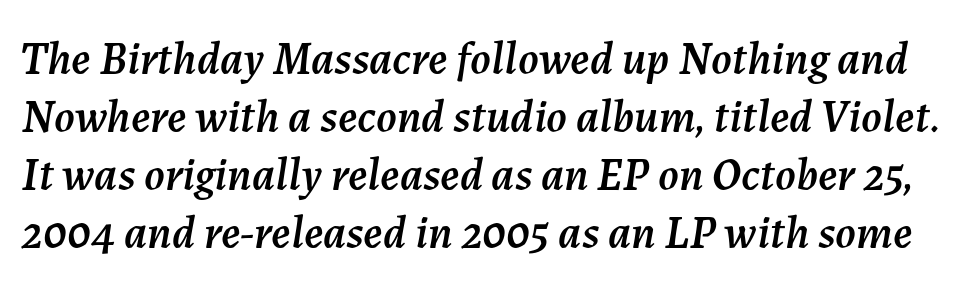
Q: Is the text italic (slanted)? A: Yes, it leans right by about 7 degrees.
Q: Is the text underlined? A: No.
Q: Is the spacing between letters normal or unusually wide? A: Normal.
Q: Is the spacing between lines tight, normal or loose? A: Normal.
Q: Width (condensed, normal, or wide)? A: Normal.
Q: Stroke contrast? A: Medium.
Q: x-height? A: Medium.
Q: Monospaced? A: No.
